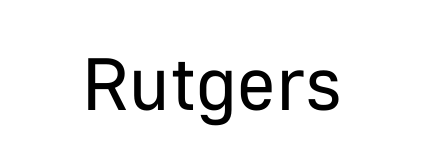
This is roman type, the default non-slanted kind. This sample uses a sans-serif face. Honestly, there is no underline to notice here at all. A typesetter would call this zero additional tracking. Neither beginnings nor endings align; midpoints do. The letters advance in unequal steps, a hallmark of proportional type.
